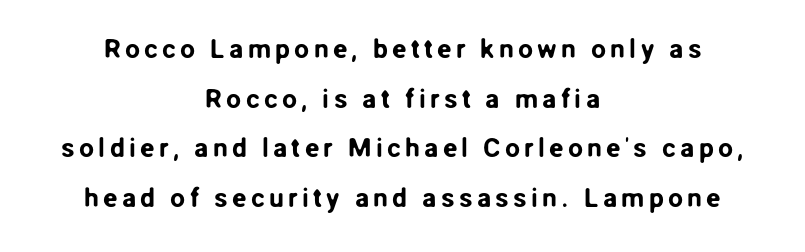
{"italic": "no", "underline": "no", "align": "center", "line_spacing_ratio": 1.84, "glyph_px": 27}
